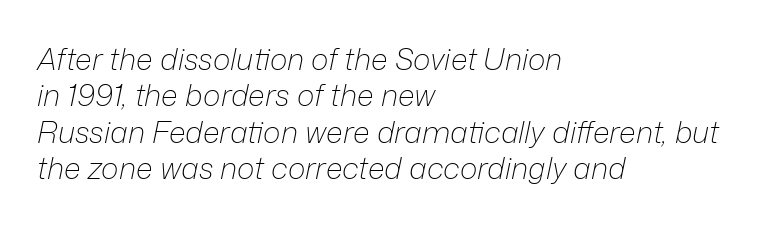
Is the type heavy? It reads as light-to-regular instead. Leftover space on each line is placed entirely after the last word. The face used here is proportionally spaced, like ordinary book or web type. The passage shown has conventional tracking throughout. Letters rest on an invisible, unmarked baseline. Is the type slanted? Yes — the strokes lean at a clear angle.
